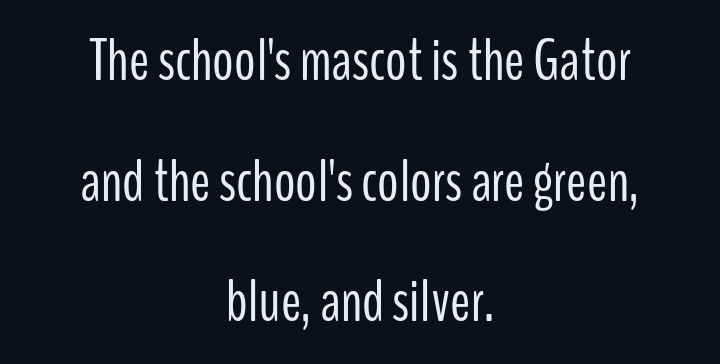
{"serif": "no", "italic": "no", "bold": "no", "weight": "light", "width": "condensed", "stroke_contrast": "low", "x_height": "medium", "monospaced": "no", "underline": "no", "align": "center", "line_spacing": "loose", "line_spacing_ratio": 2.01, "letter_spacing": "normal", "letter_spacing_em": 0.0, "glyph_px": 60}
